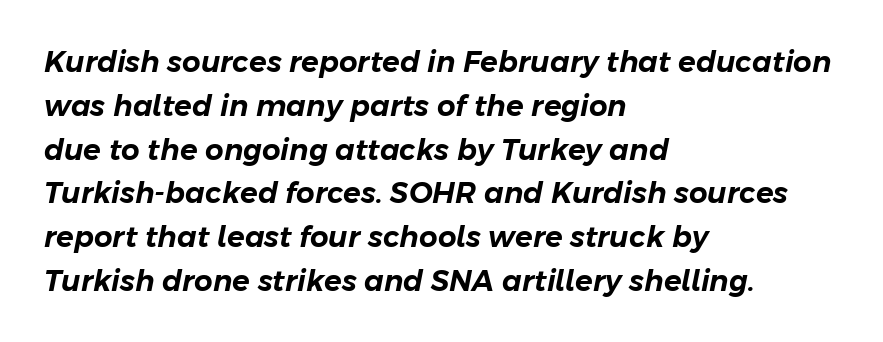
Q: Is the text italic (slanted)? A: Yes, it leans right by about 11 degrees.
Q: Is the text underlined? A: No.
Q: How is the paragraph aligned? A: Left-aligned.
Q: Is the spacing between letters normal or unusually wide? A: Normal.
Q: Is the spacing between lines tight, normal or loose? A: Normal.
Q: Width (condensed, normal, or wide)? A: Normal.
Q: Stroke contrast? A: Low.
Q: x-height? A: Medium.
Q: Monospaced? A: No.
